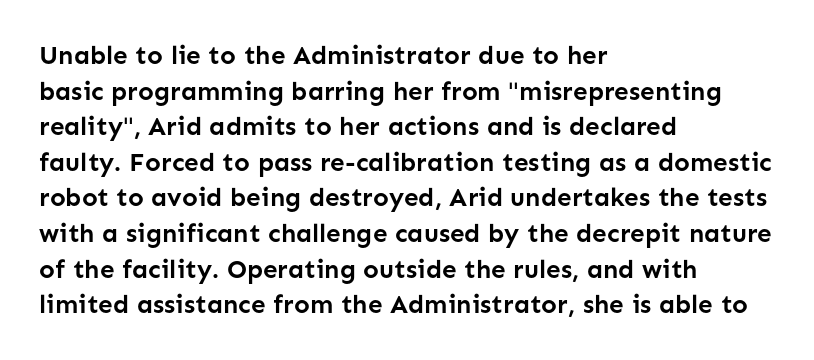
{"italic": "no", "bold": "yes", "underline": "no", "align": "left", "line_spacing": "normal", "line_spacing_ratio": 1.37, "letter_spacing": "normal", "letter_spacing_em": 0.0, "glyph_px": 26}
